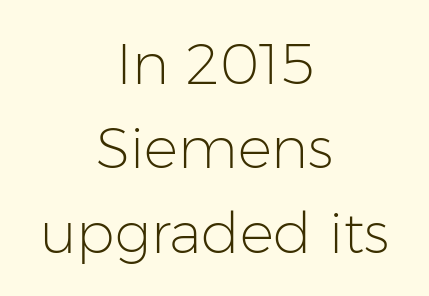
These lines keep a tight, regular rhythm from letter to letter. Horizontally, the lines are justified to the midpoint only. Here the designer chose a conventional face with non-uniform glyph widths. The foot of each line stays bare and open. Weight: not bold — regular or lighter.
